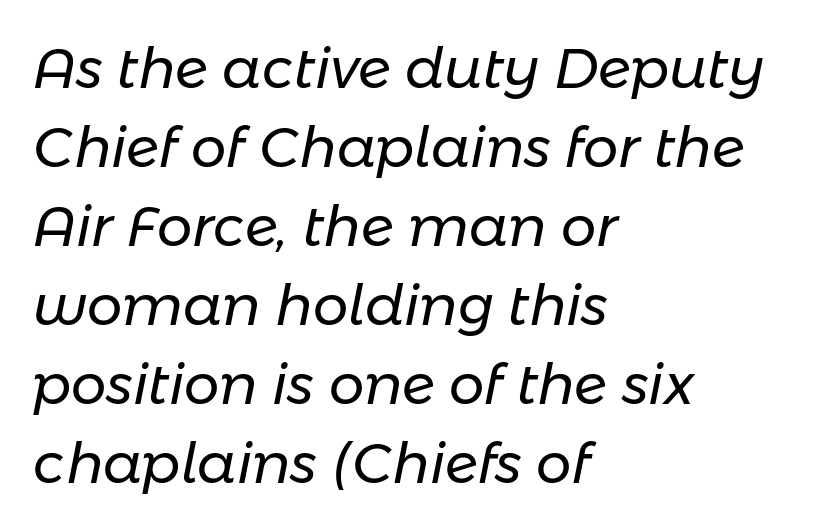
Q: Is the text bold? A: No.
Q: Is the text italic (slanted)? A: Yes, it leans right by about 11 degrees.
Q: Is the text underlined? A: No.
Q: How is the paragraph aligned? A: Left-aligned.
Q: Is the spacing between letters normal or unusually wide? A: Normal.
Q: Is the spacing between lines tight, normal or loose? A: Normal.
Q: Width (condensed, normal, or wide)? A: Normal.
Q: Stroke contrast? A: Low.
Q: x-height? A: Medium.
Q: Monospaced? A: No.
